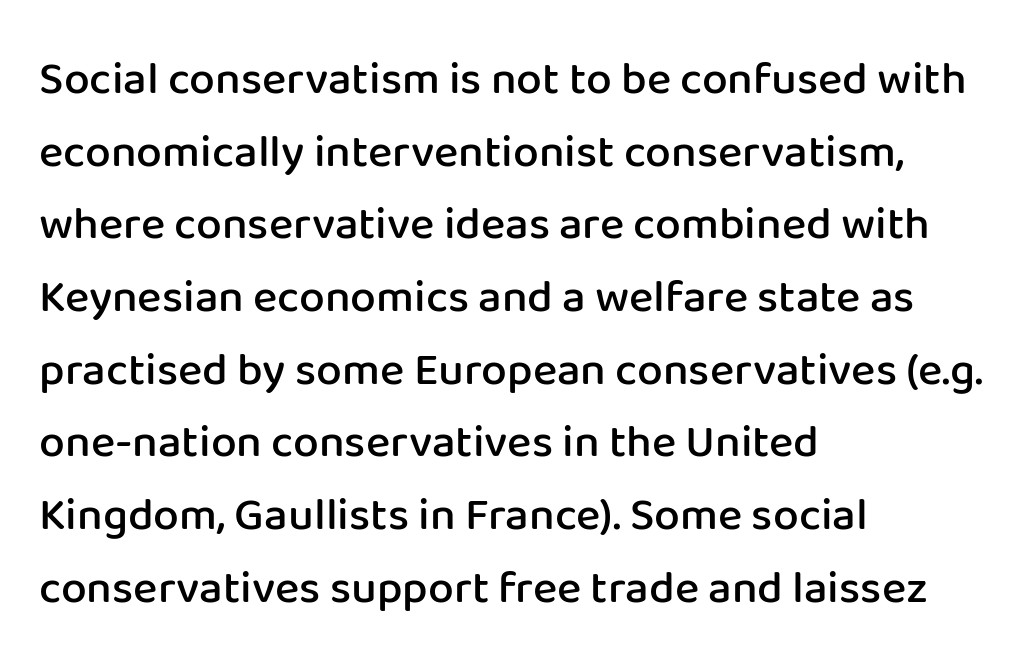
The image shows 46 px semibold sans-serif type, upright; set left-aligned, normal line spacing (1.58x), normal letter spacing, not underlined; low stroke contrast and a medium x-height.
